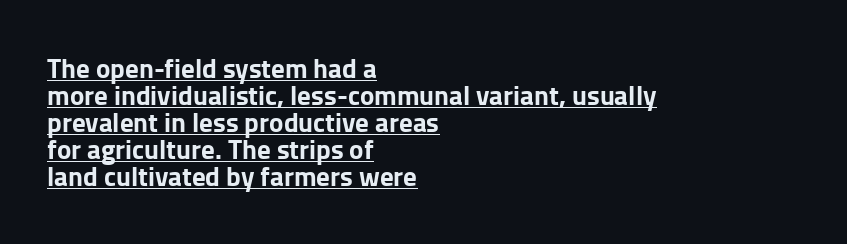
The image shows 27 px bold type, upright; set left-aligned, tight line spacing (1.0x), normal letter spacing, underlined.
